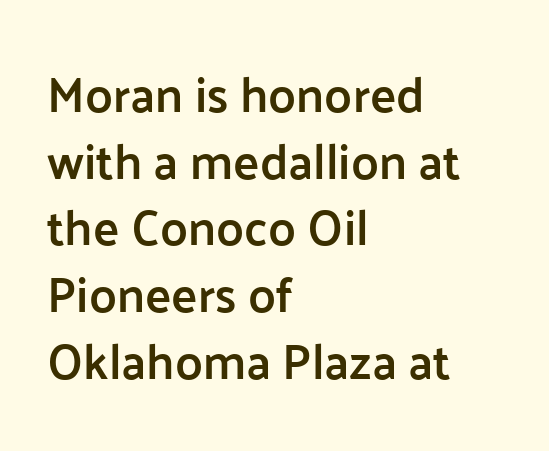
Q: Is the text bold? A: Semi-bold.
Q: Is the text italic (slanted)? A: No, it is upright.
Q: Is the typeface a serif or a sans-serif typeface? A: Sans-serif.
Q: Is the text underlined? A: No.
Q: How is the paragraph aligned? A: Left-aligned.
Q: Is the spacing between letters normal or unusually wide? A: Normal.
Q: Is the spacing between lines tight, normal or loose? A: Normal.
Q: Width (condensed, normal, or wide)? A: Normal.
Q: Stroke contrast? A: Low.
Q: x-height? A: Medium.
Q: Monospaced? A: No.
